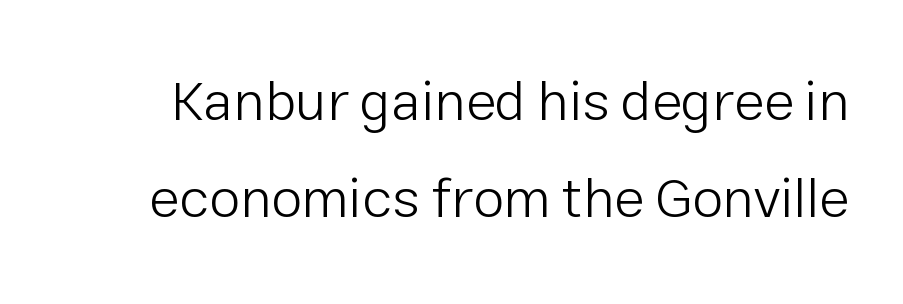
Q: Is the text bold? A: No.
Q: Is the text italic (slanted)? A: No, it is upright.
Q: Is the typeface a serif or a sans-serif typeface? A: Sans-serif.
Q: Is the text underlined? A: No.
Q: Is the spacing between letters normal or unusually wide? A: Normal.
Q: Width (condensed, normal, or wide)? A: Normal.
Q: Stroke contrast? A: Low.
Q: x-height? A: Medium.
Q: Monospaced? A: No.
